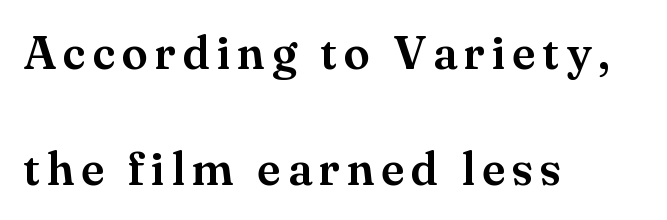
The image shows 47 px serif type, upright; set left-aligned, loose line spacing (2.46x), not underlined; medium stroke contrast and a small x-height.
